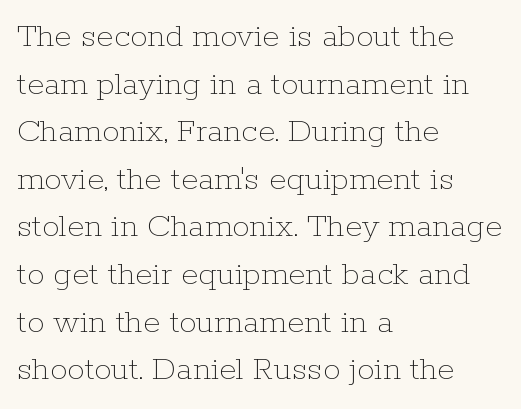
The image shows 35 px thin type, upright; set left-aligned, normal line spacing (1.36x), normal letter spacing, not underlined; low stroke contrast and a medium x-height.
